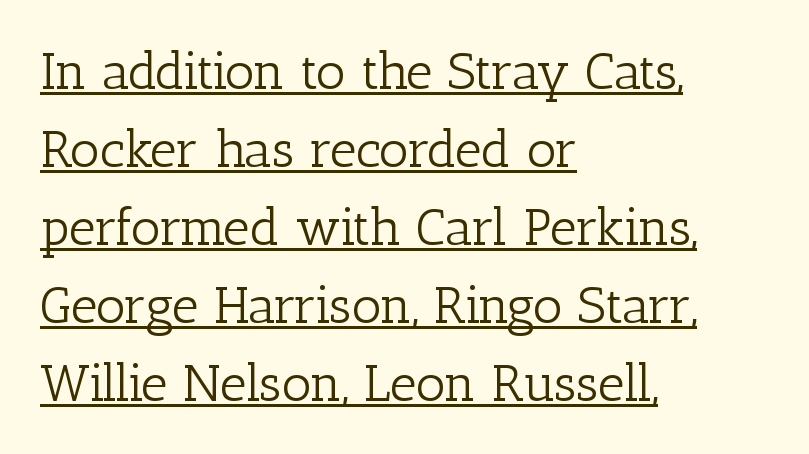
Q: Is the text bold? A: No.
Q: Is the text italic (slanted)? A: No, it is upright.
Q: Is the typeface a serif or a sans-serif typeface? A: Serif.
Q: Is the text underlined? A: Yes.
Q: How is the paragraph aligned? A: Left-aligned.
Q: Is the spacing between letters normal or unusually wide? A: Normal.
Q: Is the spacing between lines tight, normal or loose? A: Normal.
Q: Width (condensed, normal, or wide)? A: Normal.
Q: Stroke contrast? A: Low.
Q: x-height? A: Medium.
Q: Monospaced? A: No.
